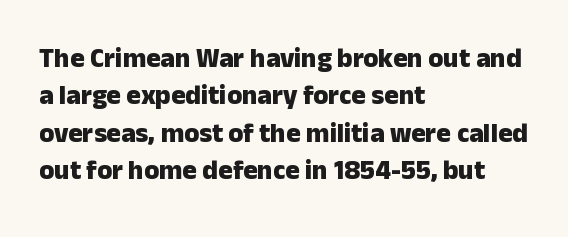
It's the straight-up-and-down kind of type. The lines are quadded left. Letter spacing: default. Rule under the text: the space is simply empty. The space between consecutive lines is moderate. Notice how thick the strokes are: this is what a full bold looks like.
